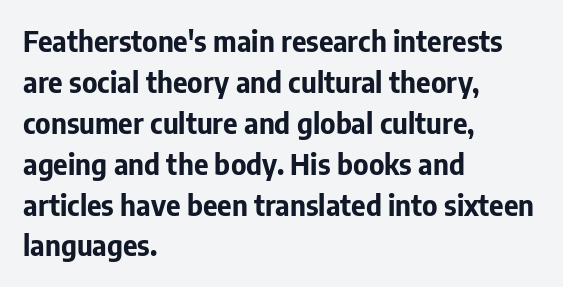
{"serif": "no", "italic": "no", "bold": "yes", "weight": "bold", "width": "normal", "stroke_contrast": "low", "x_height": "medium", "monospaced": "no", "underline": "no", "align": "left", "line_spacing": "normal", "line_spacing_ratio": 1.46, "letter_spacing": "normal", "letter_spacing_em": 0.0, "glyph_px": 28}
